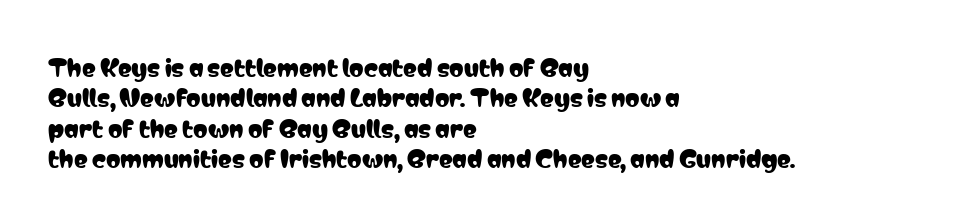
The face used here is rendered with its standard letterfit. These lines are set flush left with a ragged right edge. The glyphs are unaccompanied by any horizontal stroke below them. Normally led — the rows are evenly, conventionally spaced. Do the letters lean? They stand straight.
